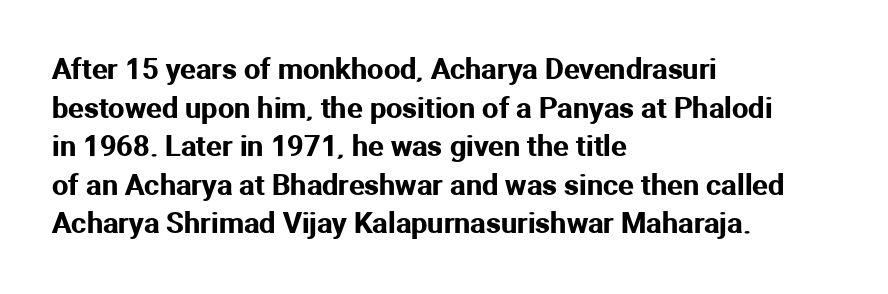
{"serif": "no", "italic": "no", "width": "normal", "stroke_contrast": "medium", "x_height": "medium", "monospaced": "no", "underline": "no", "align": "left", "line_spacing": "normal", "line_spacing_ratio": 1.33, "letter_spacing": "normal", "letter_spacing_em": 0.0, "glyph_px": 29}
